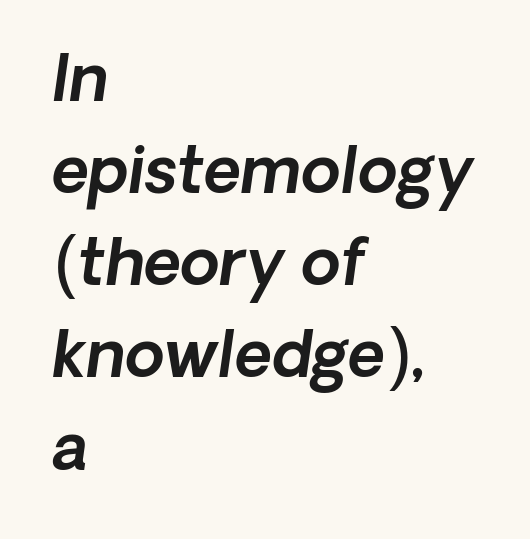
The image shows 64 px text type, italic (leaning right); set left-aligned, normal line spacing (1.44x), normal letter spacing, not underlined; a medium x-height.
